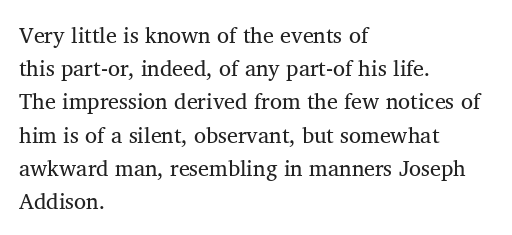
The image shows 22 px text type, upright; set left-aligned, normal line spacing (1.51x), normal letter spacing, not underlined.
